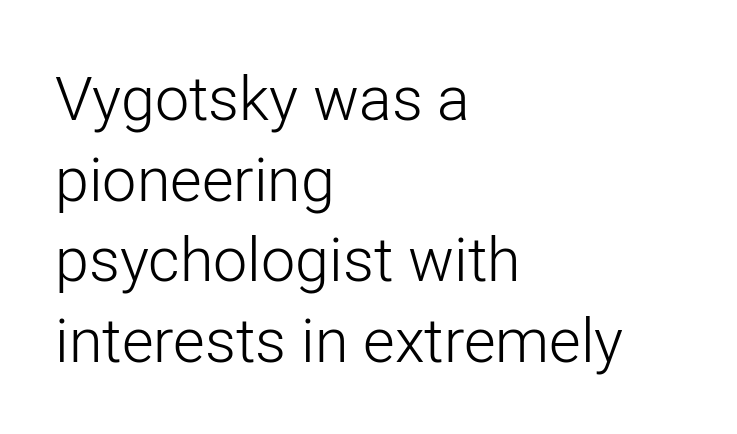
{"serif": "no", "italic": "no", "bold": "no", "weight": "light", "width": "normal", "stroke_contrast": "low", "x_height": "medium", "monospaced": "no", "underline": "no", "align": "left", "line_spacing": "normal", "line_spacing_ratio": 1.32, "letter_spacing": "normal", "letter_spacing_em": 0.0, "glyph_px": 61}
